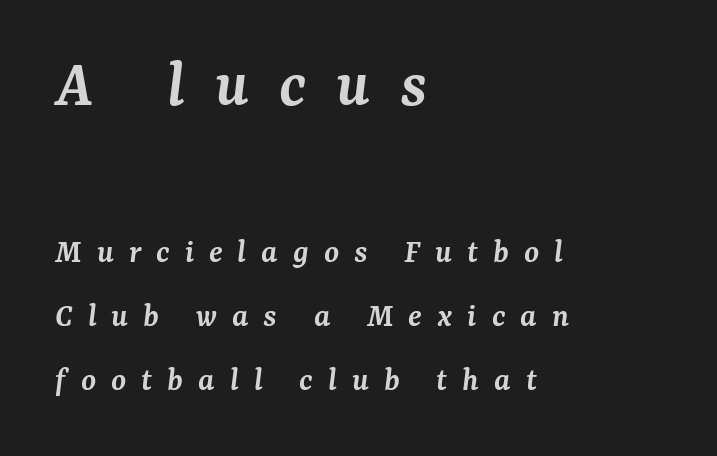
Here the first block reads like a headline and the second like body copy. The text carries the slant typical of an italic or oblique font. Heft: intermediate — a semibold. The tracking reads as deliberately expanded to a designer's eye. This sample is left-justified, so line endings fall wherever the words run out.
